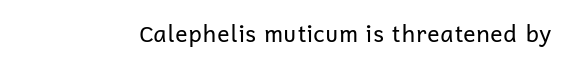
Q: Is the text bold? A: No.
Q: Is the text italic (slanted)? A: No, it is upright.
Q: Is the text underlined? A: No.
Q: Is the spacing between letters normal or unusually wide? A: Normal.
